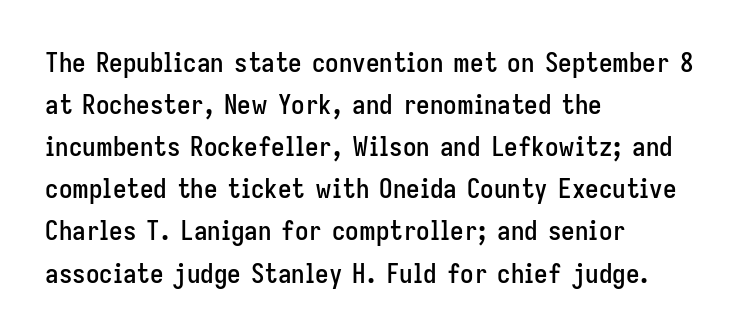
Q: Is the text italic (slanted)? A: No, it is upright.
Q: Is the text underlined? A: No.
Q: How is the paragraph aligned? A: Left-aligned.
Q: Is the spacing between letters normal or unusually wide? A: Normal.
Q: Is the spacing between lines tight, normal or loose? A: Normal.
